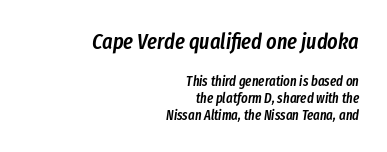
{"italic": "yes", "lean": "right", "slant_degrees": 8, "bold": "semi", "underline": "no", "align": "right", "line_spacing_ratio": 1.2, "letter_spacing": "normal", "letter_spacing_em": 0.0, "larger_block": "first", "size_ratio": 1.57, "glyph_px": 22}
